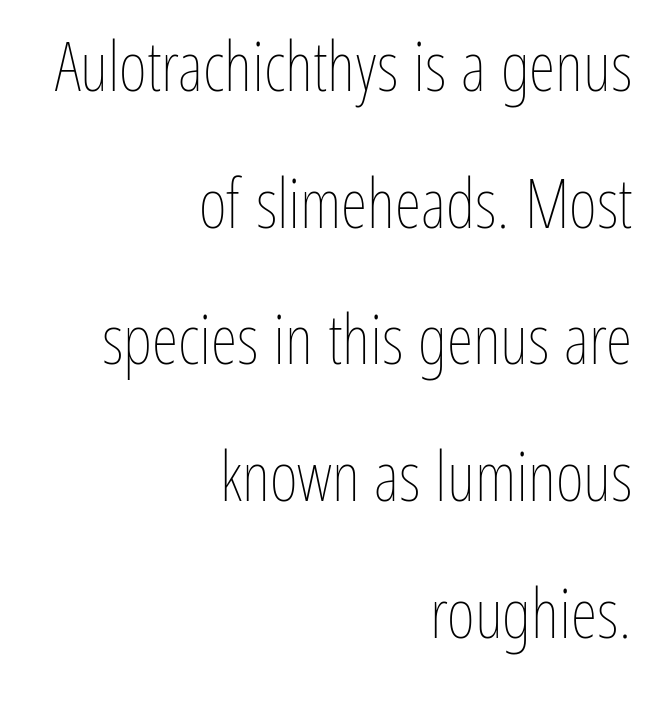
Q: Is the text bold? A: No.
Q: Is the text italic (slanted)? A: No, it is upright.
Q: Is the text underlined? A: No.
Q: How is the paragraph aligned? A: Right-aligned.
Q: Is the spacing between letters normal or unusually wide? A: Normal.
Q: Is the spacing between lines tight, normal or loose? A: Loose.
Q: Width (condensed, normal, or wide)? A: Condensed.
Q: Stroke contrast? A: Low.
Q: x-height? A: Medium.
Q: Monospaced? A: No.
